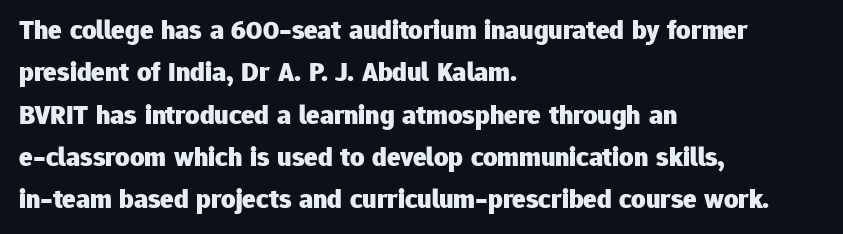
{"serif": "no", "italic": "no", "bold": "yes", "weight": "heavy", "width": "normal", "stroke_contrast": "low", "x_height": "medium", "monospaced": "no", "underline": "no", "align": "left", "line_spacing": "normal", "line_spacing_ratio": 1.51, "letter_spacing": "normal", "letter_spacing_em": 0.0, "glyph_px": 28}
